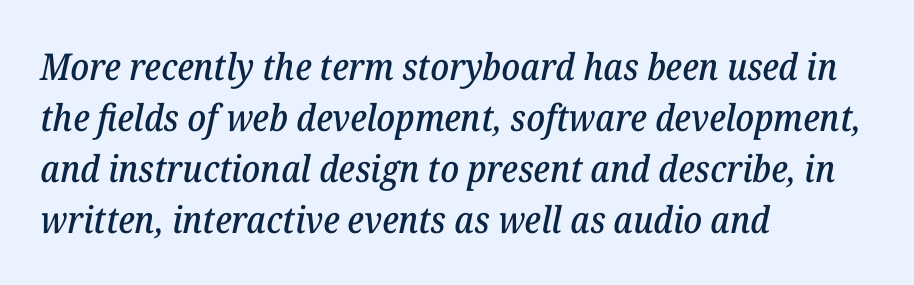
The image shows 37 px serif type, italic (leaning right); set left-aligned, normal line spacing (1.38x), normal letter spacing, not underlined; low stroke contrast and a medium x-height.
